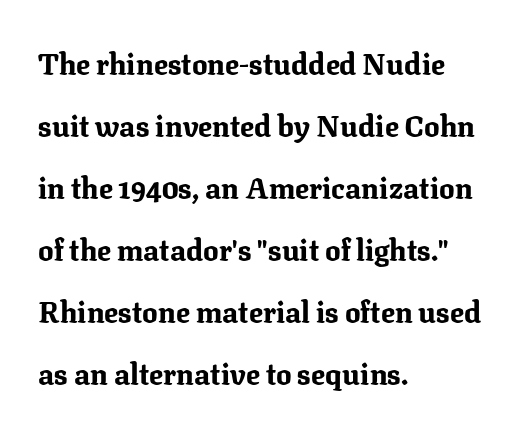
The line texture is even and compact thanks to regular tracking. Its strokes are broad and dark, the hallmark of bold type. A typesetter would mark this as roman, not italic. The type family on display is of the serif kind.
